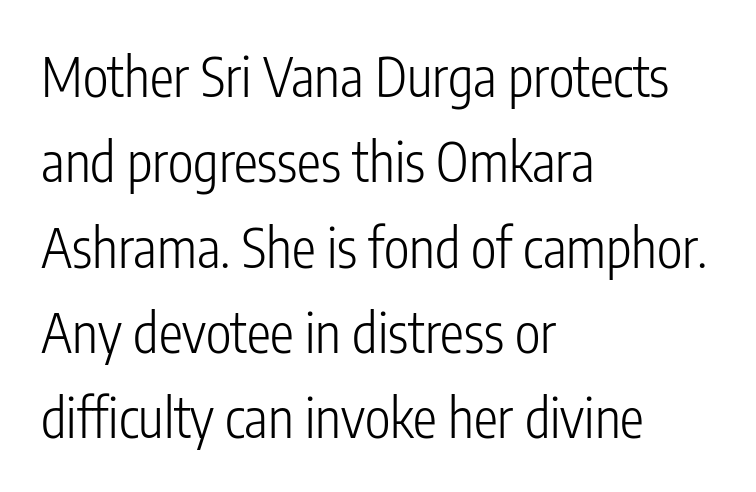
Each letter keeps its own natural width here, so spacing adapts to shape. This rendering uses left alignment, leaving the right contour irregular. The typeface has the unassuming heft of standard copy or less. Does the leading feel generous? No, just average. The specimen omits any rule beneath the text block's lines.
